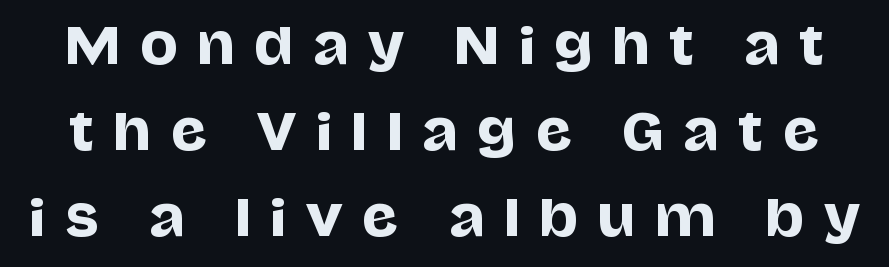
Q: Is the text italic (slanted)? A: No, it is upright.
Q: Is the typeface a serif or a sans-serif typeface? A: Sans-serif.
Q: Is the text underlined? A: No.
Q: Is the spacing between letters normal or unusually wide? A: Unusually wide.
Q: Width (condensed, normal, or wide)? A: Normal.
Q: Stroke contrast? A: Low.
Q: x-height? A: Large.
Q: Monospaced? A: No.
